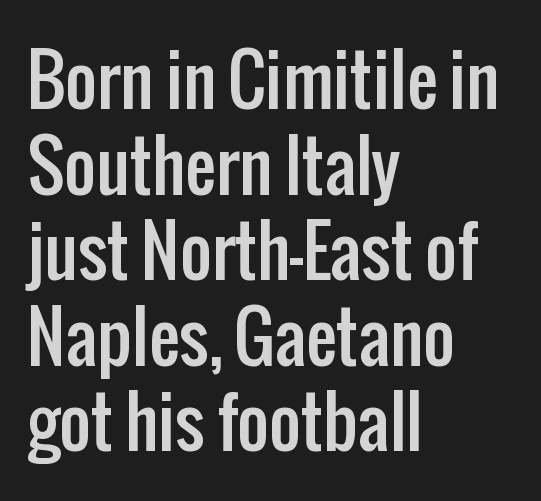
The image shows 69 px condensed sans-serif type, upright; set left-aligned, line spacing 1.24x, normal letter spacing, not underlined; low stroke contrast and a medium x-height.
